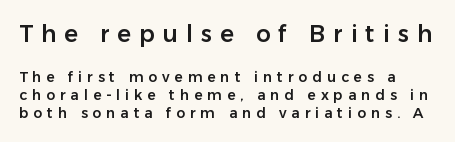
Larger block? The one above; the one below is distinctly smaller. The foot of each line stays bare and open. Display-style spreading of the glyphs; the letterfit is very open. Upright lettering throughout. Leading: standard.
